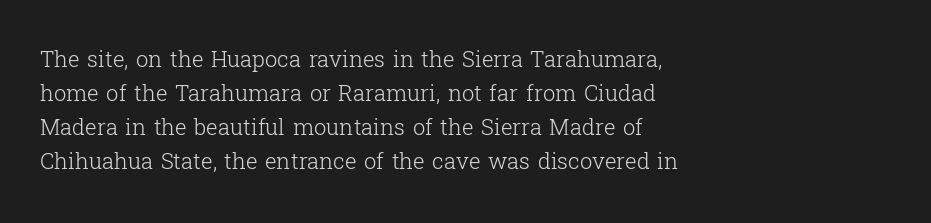
{"italic": "no", "bold": "no", "underline": "no", "align": "left", "line_spacing": "normal", "line_spacing_ratio": 1.55, "letter_spacing": "normal", "letter_spacing_em": 0.0, "glyph_px": 22}
